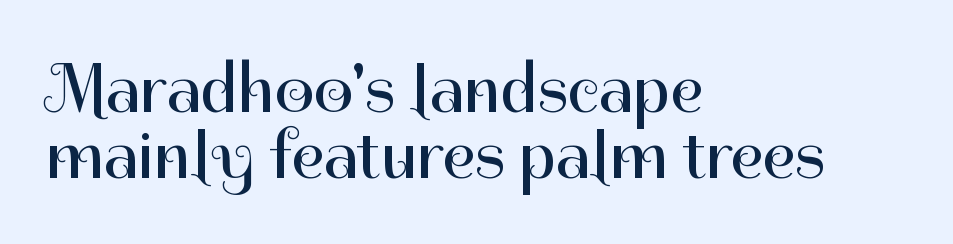
The image shows 69 px regular-weight sans-serif type, upright; set left-aligned, tight line spacing (0.95x), normal letter spacing, not underlined; high stroke contrast and a medium x-height.
